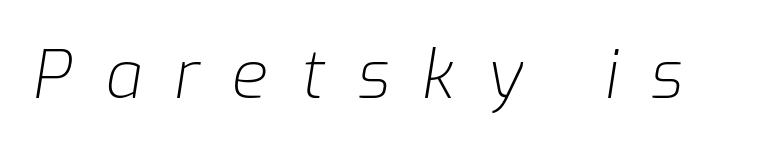
Q: Is the text bold? A: No.
Q: Is the text italic (slanted)? A: Yes, it leans right by about 9 degrees.
Q: Is the text underlined? A: No.
Q: Is the spacing between letters normal or unusually wide? A: Unusually wide.
Q: Width (condensed, normal, or wide)? A: Normal.
Q: Stroke contrast? A: Low.
Q: x-height? A: Medium.
Q: Monospaced? A: No.
